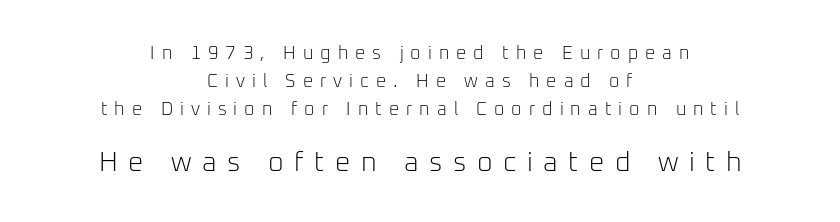
{"italic": "no", "bold": "no", "underline": "no", "align": "center", "line_spacing": "normal", "line_spacing_ratio": 1.55, "letter_spacing": "wide", "letter_spacing_em": 0.39, "larger_block": "second", "size_ratio": 1.5, "glyph_px": 27}
